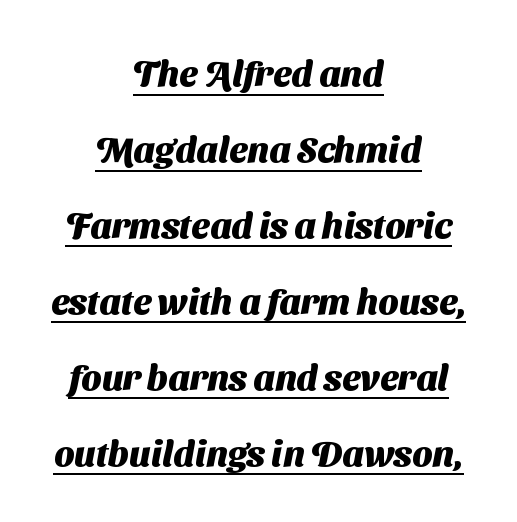
Q: Is the text bold? A: Yes.
Q: Is the typeface a serif or a sans-serif typeface? A: Sans-serif.
Q: Is the text underlined? A: Yes.
Q: How is the paragraph aligned? A: Centered.
Q: Is the spacing between letters normal or unusually wide? A: Normal.
Q: Is the spacing between lines tight, normal or loose? A: Loose.
Q: Width (condensed, normal, or wide)? A: Normal.
Q: Stroke contrast? A: Medium.
Q: x-height? A: Medium.
Q: Monospaced? A: No.
